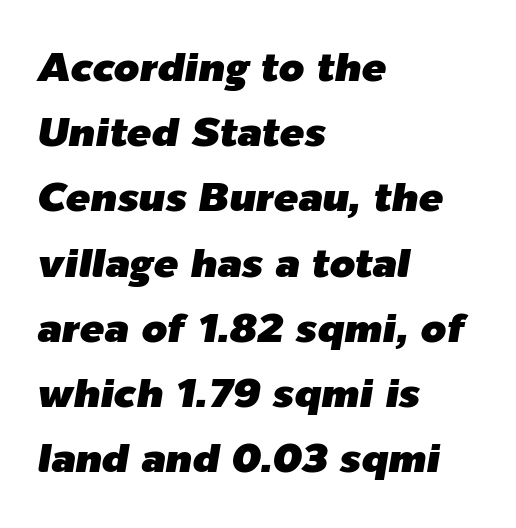
Q: Is the text italic (slanted)? A: Yes, it leans right by about 9 degrees.
Q: Is the text underlined? A: No.
Q: How is the paragraph aligned? A: Left-aligned.
Q: Is the spacing between letters normal or unusually wide? A: Normal.
Q: Is the spacing between lines tight, normal or loose? A: Normal.
Q: Width (condensed, normal, or wide)? A: Normal.
Q: Stroke contrast? A: Low.
Q: x-height? A: Medium.
Q: Monospaced? A: No.
